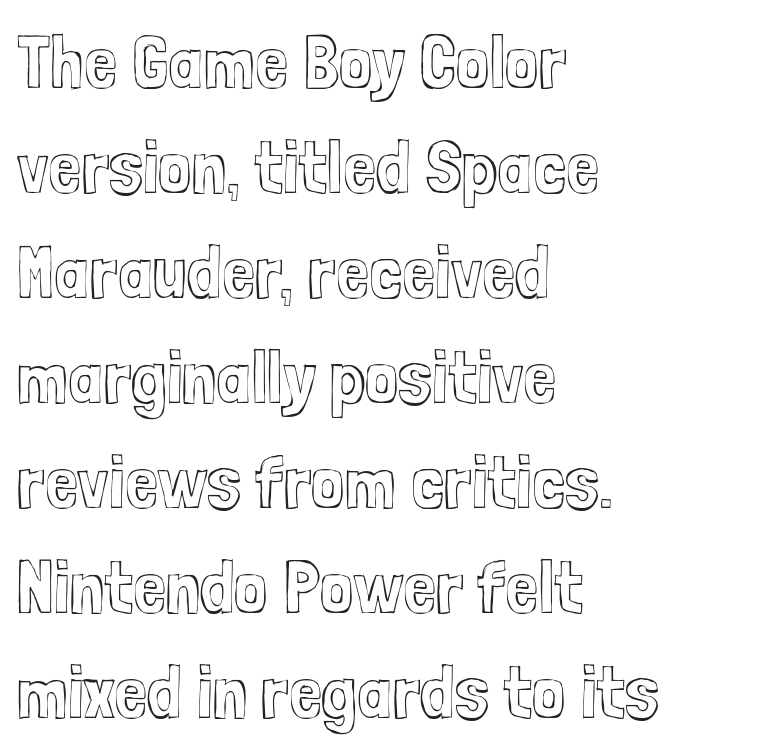
Q: Is the text italic (slanted)? A: No, it is upright.
Q: Is the text underlined? A: No.
Q: How is the paragraph aligned? A: Left-aligned.
Q: Is the spacing between letters normal or unusually wide? A: Normal.
Q: Is the spacing between lines tight, normal or loose? A: Normal.
Q: Width (condensed, normal, or wide)? A: Condensed.
Q: x-height? A: Medium.
Q: Monospaced? A: No.
